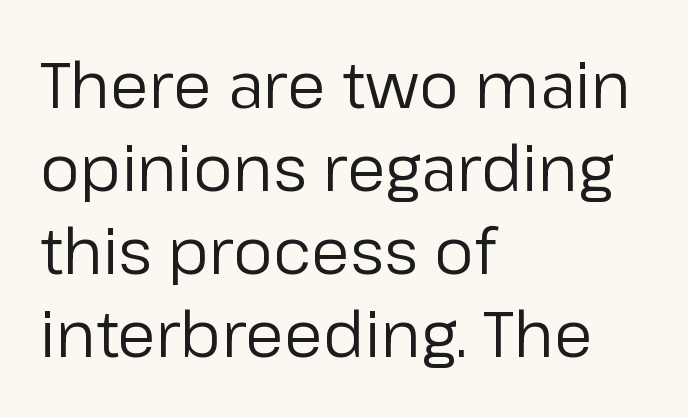
{"serif": "no", "italic": "no", "bold": "no", "weight": "regular", "width": "normal", "stroke_contrast": "low", "x_height": "medium", "monospaced": "no", "underline": "no", "align": "left", "line_spacing": "normal", "line_spacing_ratio": 1.32, "letter_spacing": "normal", "letter_spacing_em": 0.0, "glyph_px": 63}
